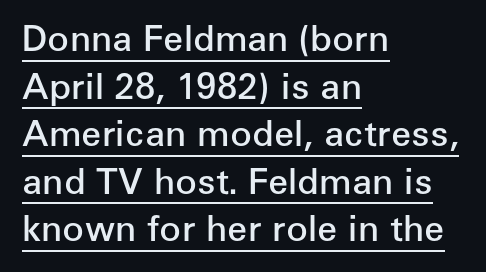
Q: Is the text bold? A: Semi-bold.
Q: Is the text italic (slanted)? A: No, it is upright.
Q: Is the typeface a serif or a sans-serif typeface? A: Sans-serif.
Q: Is the text underlined? A: Yes.
Q: How is the paragraph aligned? A: Left-aligned.
Q: Is the spacing between letters normal or unusually wide? A: Normal.
Q: Is the spacing between lines tight, normal or loose? A: Normal.
Q: Width (condensed, normal, or wide)? A: Normal.
Q: Stroke contrast? A: Low.
Q: x-height? A: Medium.
Q: Monospaced? A: No.
